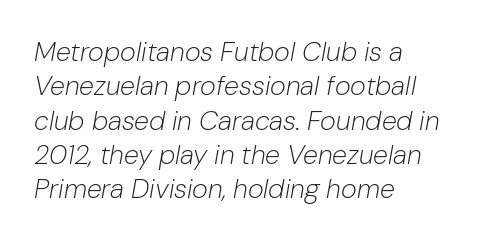
Q: Is the text bold? A: No.
Q: Is the text italic (slanted)? A: Yes, it leans right by about 10 degrees.
Q: Is the text underlined? A: No.
Q: How is the paragraph aligned? A: Left-aligned.
Q: Is the spacing between letters normal or unusually wide? A: Normal.
Q: Is the spacing between lines tight, normal or loose? A: Normal.
